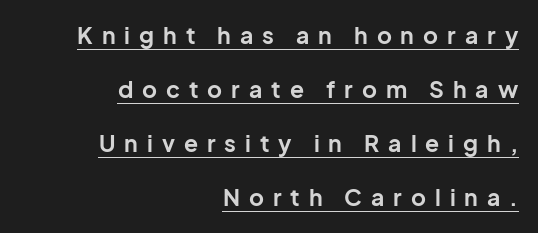
In CSS terms this would be text-align: right. The specimen reads as upright at a glance. A dark, heavy texture on the line: the type is bold. This sample uses expanded letter spacing, leaving extra air between glyphs.
